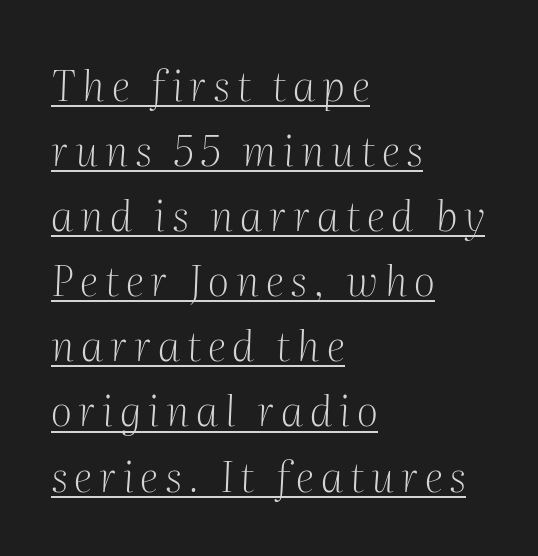
{"serif": "yes", "italic": "yes", "lean": "right", "slant_degrees": 2, "bold": "no", "weight": "light", "width": "normal", "stroke_contrast": "medium", "x_height": "medium", "monospaced": "no", "underline": "yes", "align": "left", "line_spacing": "normal", "line_spacing_ratio": 1.55, "glyph_px": 42}
